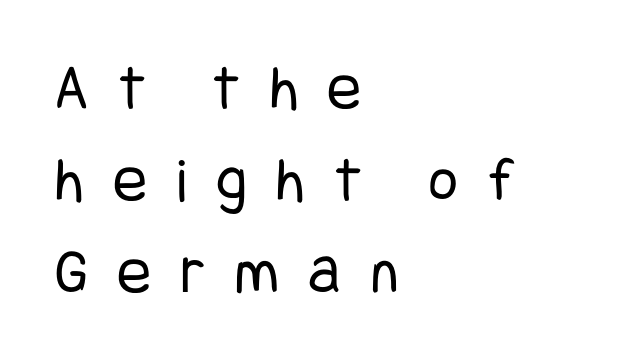
Q: Is the text bold? A: No.
Q: Is the text italic (slanted)? A: No, it is upright.
Q: Is the typeface a serif or a sans-serif typeface? A: Sans-serif.
Q: Is the text underlined? A: No.
Q: How is the paragraph aligned? A: Left-aligned.
Q: Is the spacing between letters normal or unusually wide? A: Unusually wide.
Q: Is the spacing between lines tight, normal or loose? A: Normal.
Q: Width (condensed, normal, or wide)? A: Condensed.
Q: Stroke contrast? A: Low.
Q: x-height? A: Large.
